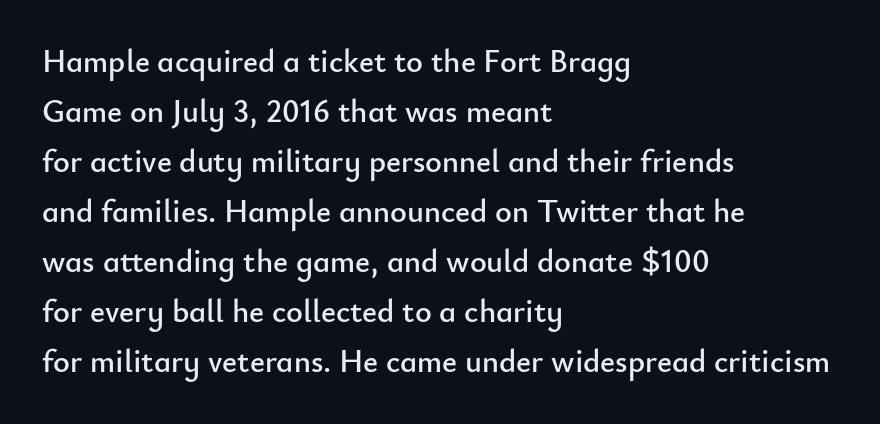
Q: Is the text italic (slanted)? A: No, it is upright.
Q: Is the typeface a serif or a sans-serif typeface? A: Sans-serif.
Q: Is the text underlined? A: No.
Q: How is the paragraph aligned? A: Left-aligned.
Q: Is the spacing between letters normal or unusually wide? A: Normal.
Q: Is the spacing between lines tight, normal or loose? A: Normal.
Q: Width (condensed, normal, or wide)? A: Normal.
Q: Stroke contrast? A: Low.
Q: x-height? A: Small.
Q: Monospaced? A: No.
